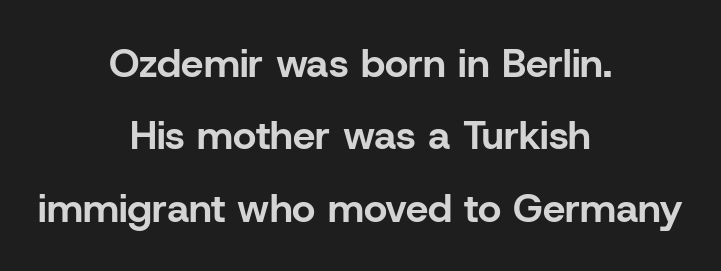
The image shows 40 px bold sans-serif type, upright; set centered, line spacing 1.81x, normal letter spacing, not underlined; low stroke contrast and a medium x-height.
